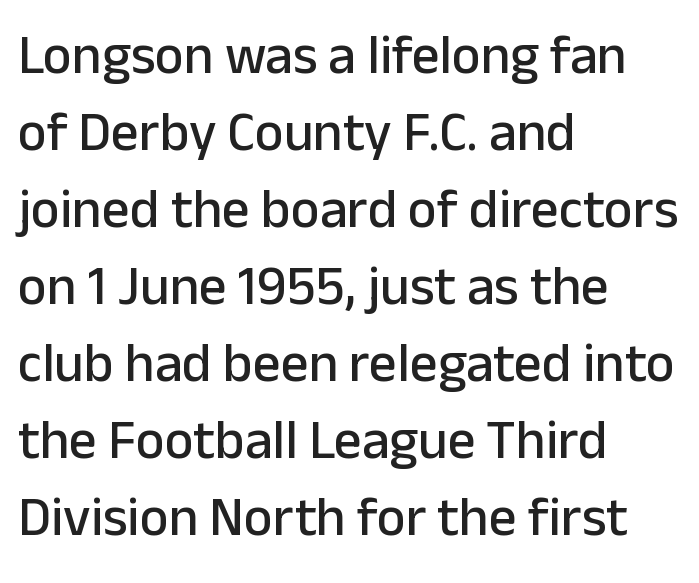
The image shows 55 px sans-serif type, upright; set left-aligned, normal line spacing (1.4x), normal letter spacing, not underlined; low stroke contrast and a medium x-height.
